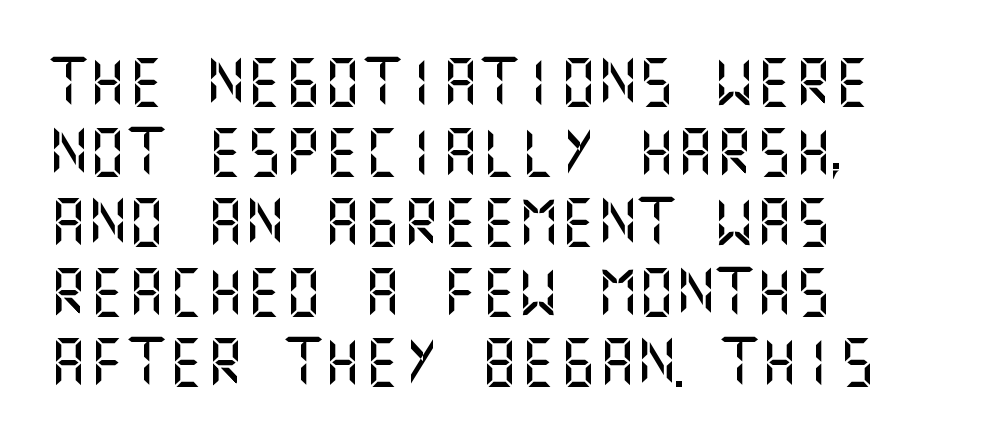
Q: Is the text italic (slanted)? A: No, it is upright.
Q: Is the typeface a serif or a sans-serif typeface? A: Sans-serif.
Q: Is the text underlined? A: No.
Q: How is the paragraph aligned? A: Left-aligned.
Q: Is the spacing between letters normal or unusually wide? A: Normal.
Q: Is the spacing between lines tight, normal or loose? A: Normal.
Q: Width (condensed, normal, or wide)? A: Normal.
Q: Stroke contrast? A: Medium.
Q: x-height? A: Large.
